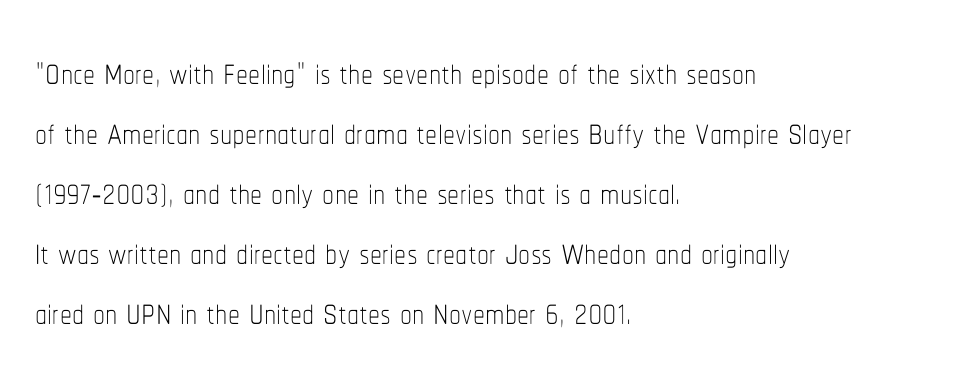
{"italic": "no", "bold": "no", "weight": "thin", "width": "condensed", "stroke_contrast": "low", "x_height": "medium", "monospaced": "no", "underline": "no", "align": "left", "line_spacing": "normal", "line_spacing_ratio": 1.25, "letter_spacing": "normal", "letter_spacing_em": 0.0, "glyph_px": 48}
